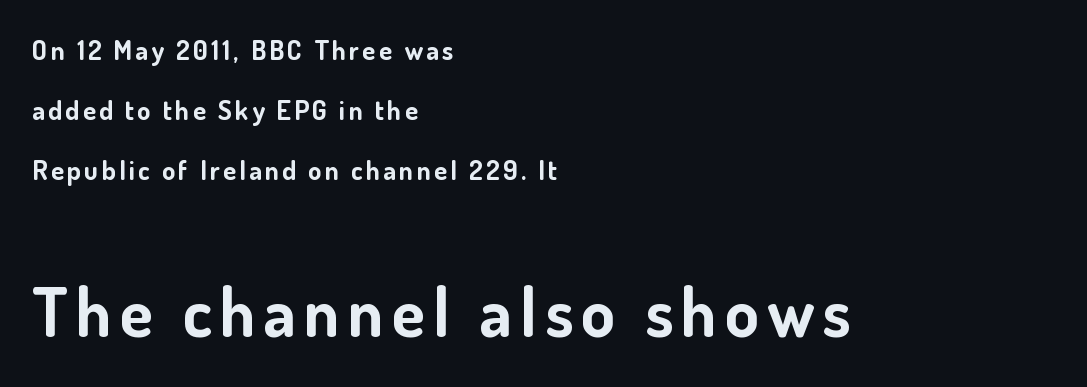
In terms of weight, the rendering is a true, heavy bold. Are there feet on the stems? There aren't — it's a sans. Looks like regular typesetting: each glyph gets only the width it needs. Rendered with straight, roman letterforms.
